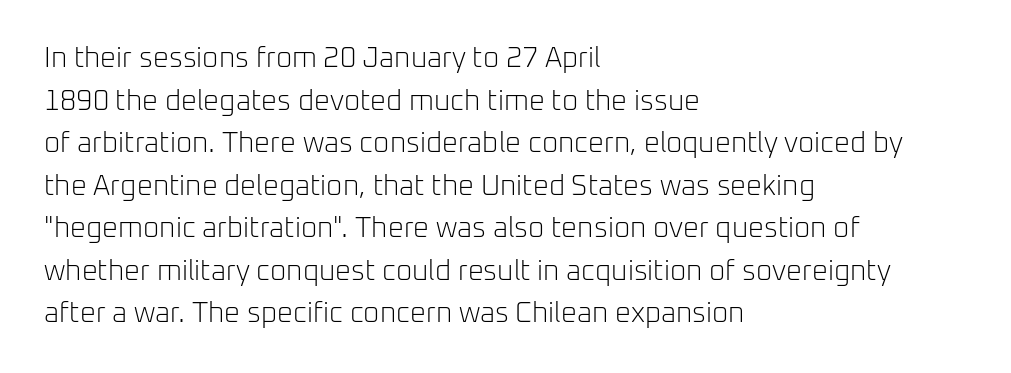
Q: Is the text bold? A: No.
Q: Is the text italic (slanted)? A: No, it is upright.
Q: Is the typeface a serif or a sans-serif typeface? A: Sans-serif.
Q: Is the text underlined? A: No.
Q: How is the paragraph aligned? A: Left-aligned.
Q: Is the spacing between letters normal or unusually wide? A: Normal.
Q: Is the spacing between lines tight, normal or loose? A: Normal.
Q: Width (condensed, normal, or wide)? A: Normal.
Q: Stroke contrast? A: Low.
Q: x-height? A: Medium.
Q: Monospaced? A: No.
